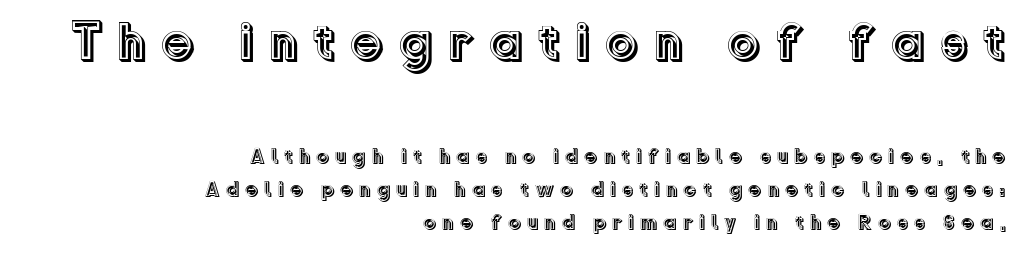
Q: Is the text italic (slanted)? A: No, it is upright.
Q: Is the text underlined? A: No.
Q: How is the paragraph aligned? A: Right-aligned.
Q: Is the spacing between letters normal or unusually wide? A: Unusually wide.
Q: Is the spacing between lines tight, normal or loose? A: Normal.
Q: Which block of text is set in a larger size, the first (top) or the second (bottom)? A: The first (top) one.
Q: Width (condensed, normal, or wide)? A: Normal.
Q: x-height? A: Medium.
Q: Monospaced? A: No.
